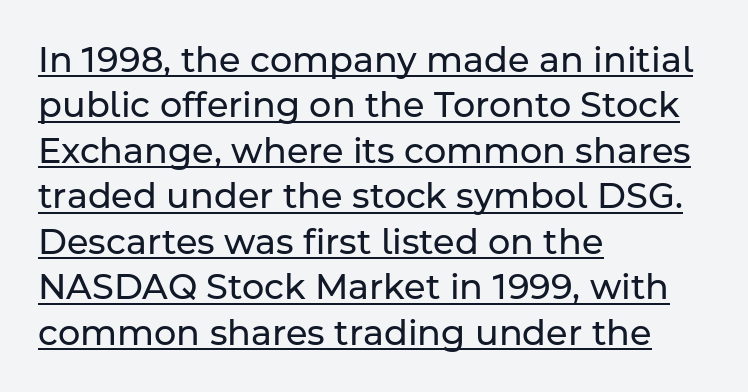
Q: Is the text bold? A: No.
Q: Is the text italic (slanted)? A: No, it is upright.
Q: Is the typeface a serif or a sans-serif typeface? A: Sans-serif.
Q: Is the text underlined? A: Yes.
Q: How is the paragraph aligned? A: Left-aligned.
Q: Is the spacing between letters normal or unusually wide? A: Normal.
Q: Is the spacing between lines tight, normal or loose? A: Normal.
Q: Width (condensed, normal, or wide)? A: Normal.
Q: Stroke contrast? A: Low.
Q: x-height? A: Medium.
Q: Monospaced? A: No.
